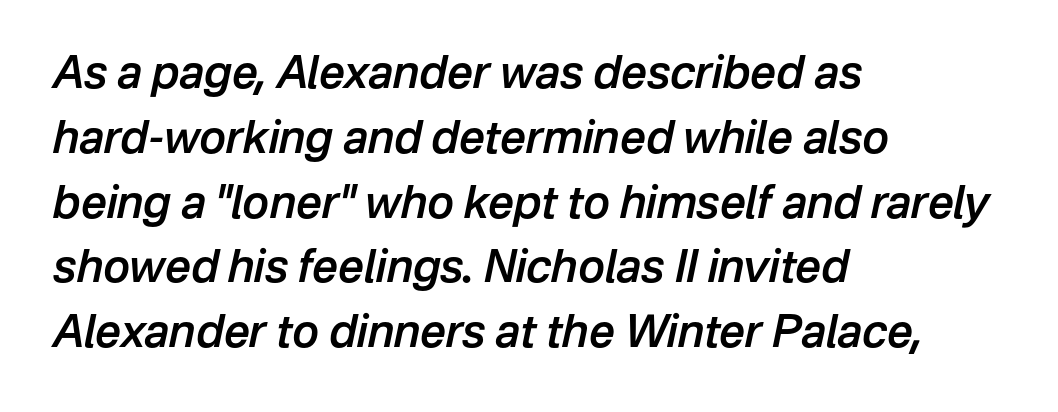
{"italic": "yes", "lean": "right", "slant_degrees": 12, "bold": "semi", "weight": "semibold", "width": "normal", "stroke_contrast": "low", "x_height": "medium", "monospaced": "no", "underline": "no", "align": "left", "line_spacing": "normal", "line_spacing_ratio": 1.44, "letter_spacing": "normal", "letter_spacing_em": 0.0, "glyph_px": 45}
